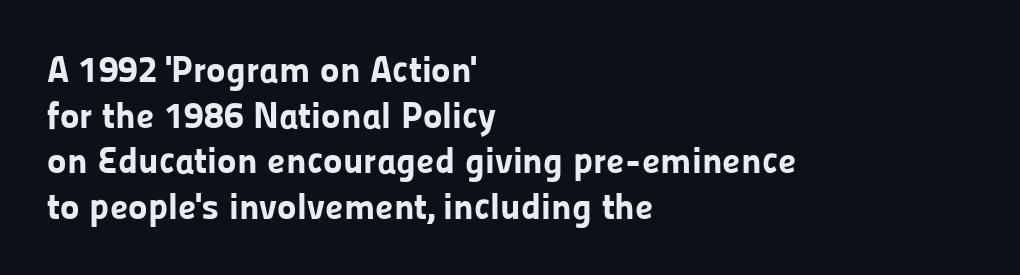
Q: Is the text bold? A: Yes.
Q: Is the text italic (slanted)? A: No, it is upright.
Q: Is the typeface a serif or a sans-serif typeface? A: Sans-serif.
Q: Is the text underlined? A: No.
Q: How is the paragraph aligned? A: Left-aligned.
Q: Is the spacing between letters normal or unusually wide? A: Normal.
Q: Width (condensed, normal, or wide)? A: Normal.
Q: Stroke contrast? A: Low.
Q: x-height? A: Medium.
Q: Monospaced? A: No.
